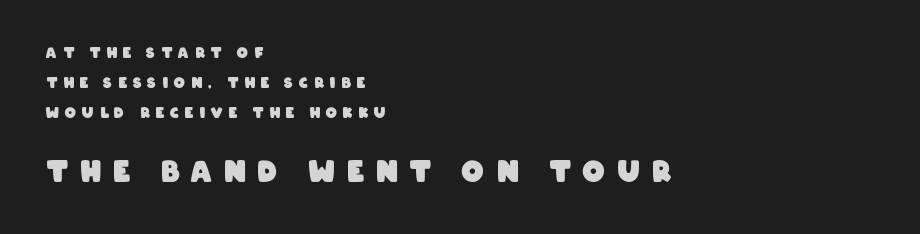
The image shows 28 px heavy, condensed sans-serif type; set left-aligned, loose line spacing (2.13x), unusually wide letter spacing (+0.43 em), not underlined; the second (bottom) block is 2.0x larger; low stroke contrast and a large x-height.
